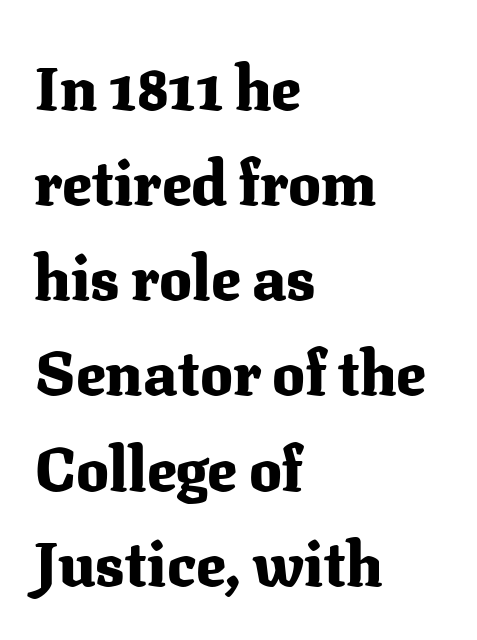
Does the type have serifs? Yes, each stem ends in a small foot. No word sits above an underline. The face used here has the dense, thick strokes of a bold. Honestly, the row spacing looks completely unremarkable. Which margin do the lines hug? The left one — the right edge is uneven. Quick note: not italic, upright.
